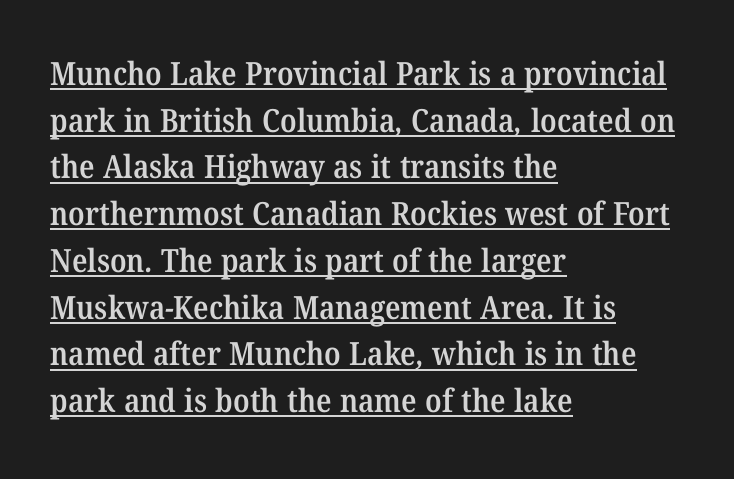
Q: Is the text bold? A: Semi-bold.
Q: Is the typeface a serif or a sans-serif typeface? A: Serif.
Q: Is the text underlined? A: Yes.
Q: How is the paragraph aligned? A: Left-aligned.
Q: Is the spacing between letters normal or unusually wide? A: Normal.
Q: Is the spacing between lines tight, normal or loose? A: Normal.
Q: Width (condensed, normal, or wide)? A: Normal.
Q: Stroke contrast? A: Medium.
Q: x-height? A: Medium.
Q: Monospaced? A: No.
